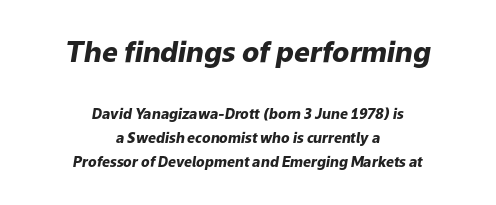
The image shows 28 px heavy type, italic (leaning right); set centered, line spacing 1.72x, normal letter spacing, not underlined; the first (top) block is 2.0x larger; low stroke contrast and a medium x-height.
